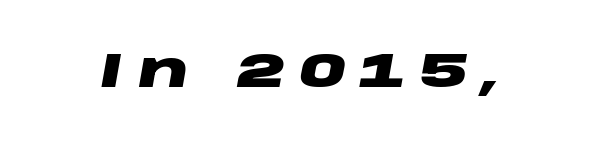
Someone cranked the tracking dial way up on this one. Italic? Definitely — the glyphs are oblique. The rendering uses a bold face; every stroke is thick and dark. Looks like regular typesetting: each glyph gets only the width it needs. Has an underline been added? It has not.
